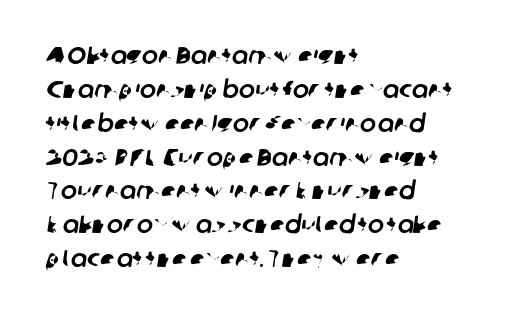
Q: Is the text underlined? A: No.
Q: How is the paragraph aligned? A: Left-aligned.
Q: Is the spacing between letters normal or unusually wide? A: Normal.
Q: Is the spacing between lines tight, normal or loose? A: Normal.
